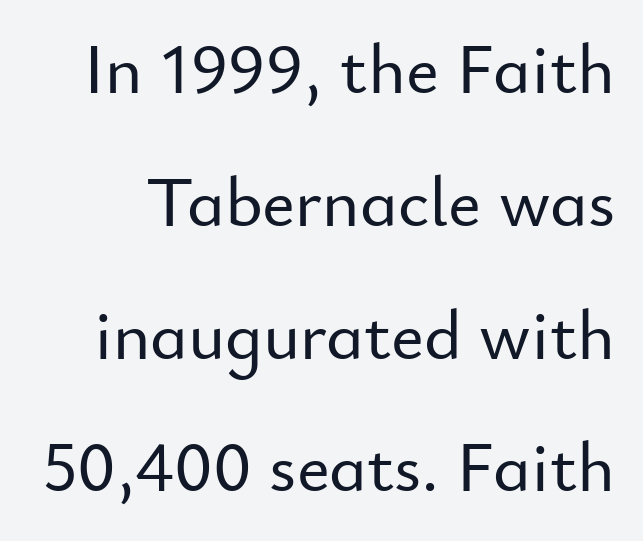
Words appear dense and cohesive because spacing is normal. Plain, unruled lines of type. The font family rendered here belongs to the sans-serif group. The type sits square on the baseline with zero lean.
